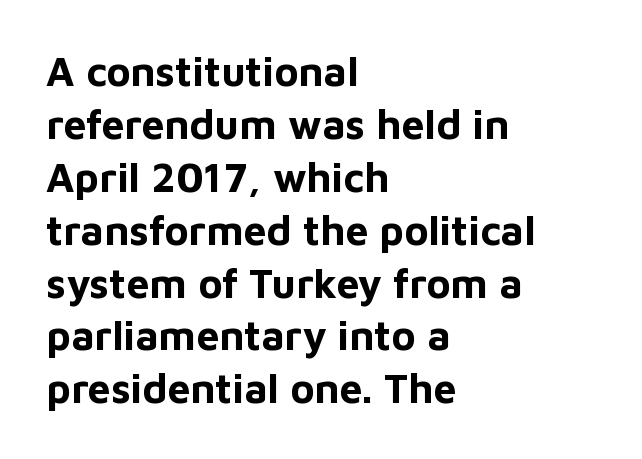
The image shows 41 px bold sans-serif type, upright; set left-aligned, normal line spacing (1.29x), normal letter spacing, not underlined; low stroke contrast and a medium x-height.
